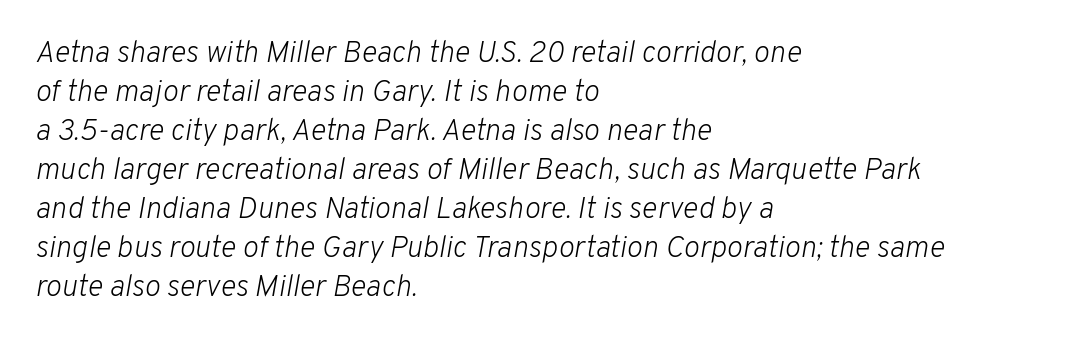
This is oblique type, the kind used for emphasis or titles. All the whitespace from short lines collects on the right. Bold? No — there's no thickening of the strokes. Reading down the column, the eye jumps a familiar distance to each next line. Do the characters align in a grid? No, the font is proportional.
